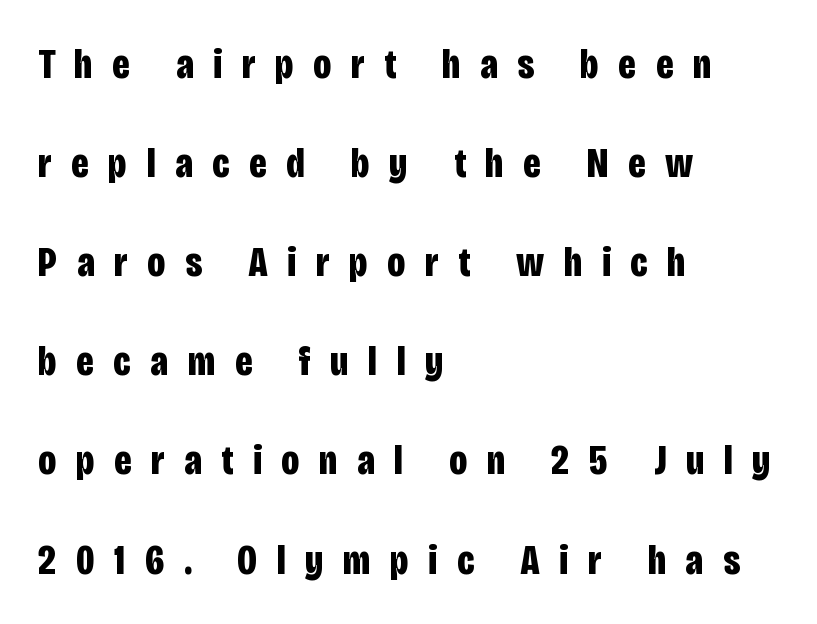
{"serif": "no", "italic": "no", "bold": "yes", "weight": "bold", "width": "condensed", "stroke_contrast": "low", "x_height": "large", "monospaced": "no", "underline": "no", "align": "left", "line_spacing": "loose", "line_spacing_ratio": 2.36, "letter_spacing": "wide", "letter_spacing_em": 0.47, "glyph_px": 42}
